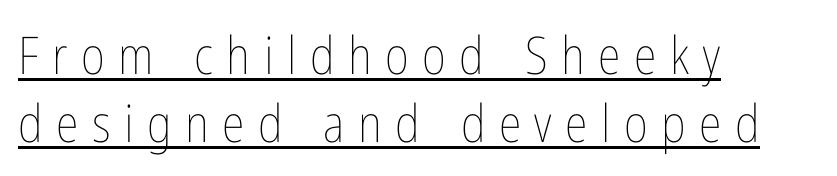
A typesetter would call this proportional, since set widths differ per character. Compared with undecorated copy, this sample adds a rule below the words. There is plenty of visible air inserted between adjacent glyphs. Each stroke keeps to a modest, everyday thickness or less.
